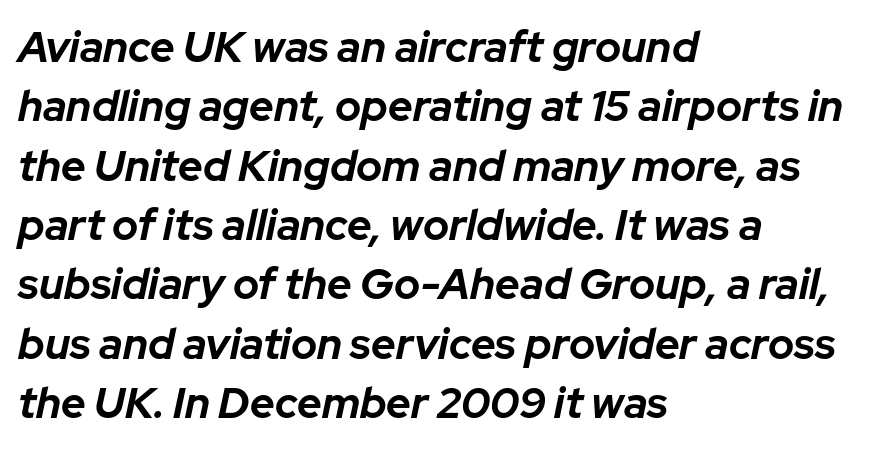
The horizontal fit of the characters is conventional and even. Beneath every word, the page is bare. The rendering applies a slant to the glyphs. What's the leading like? Ordinary, nothing unusual. A classic flush-left, rag-right setting is used for this passage.
